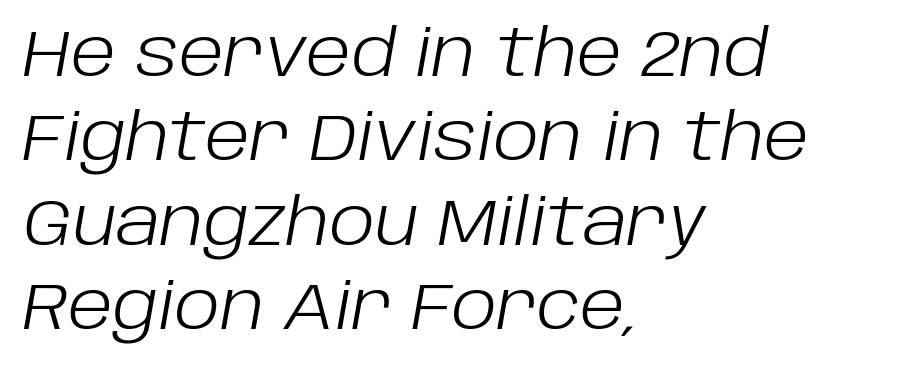
{"italic": "yes", "lean": "right", "slant_degrees": 10, "bold": "no", "weight": "light", "width": "normal", "stroke_contrast": "low", "x_height": "large", "monospaced": "no", "underline": "no", "align": "left", "line_spacing": "normal", "line_spacing_ratio": 1.3, "letter_spacing": "normal", "letter_spacing_em": 0.0, "glyph_px": 65}
